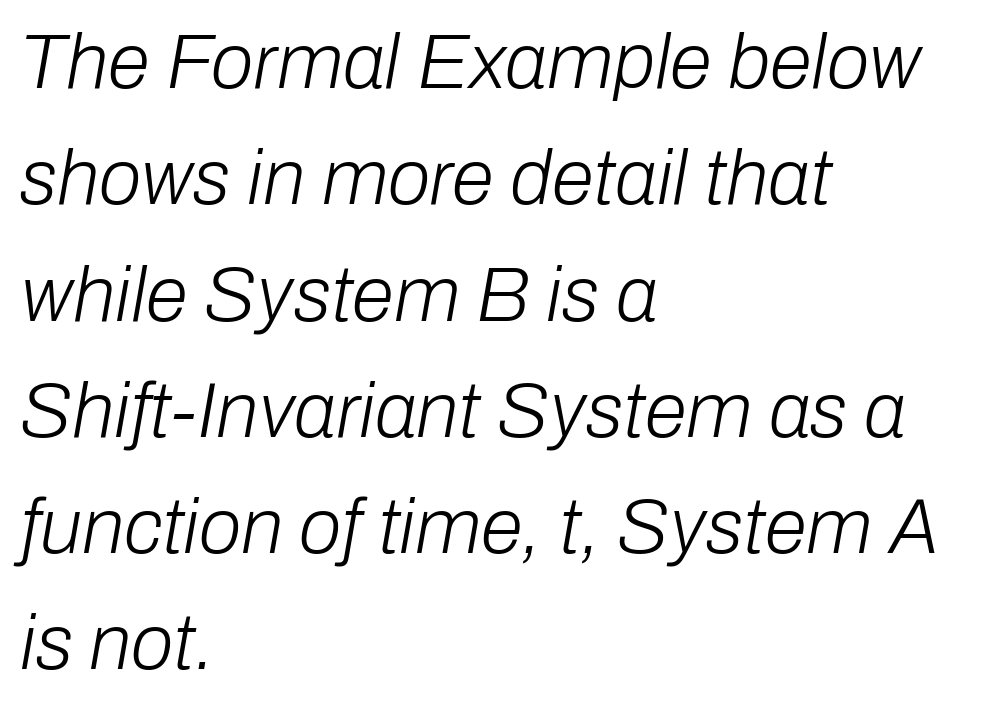
{"italic": "yes", "lean": "right", "slant_degrees": 10, "bold": "no", "weight": "light", "width": "normal", "stroke_contrast": "low", "x_height": "medium", "monospaced": "no", "underline": "no", "align": "left", "line_spacing": "normal", "line_spacing_ratio": 1.51, "letter_spacing": "normal", "letter_spacing_em": 0.0, "glyph_px": 77}
